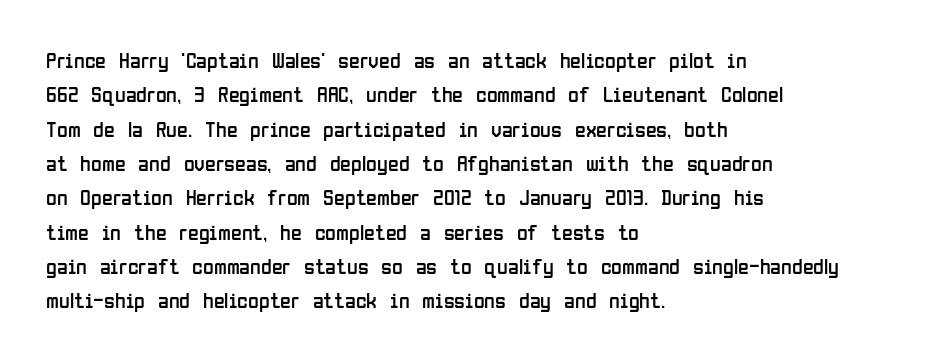
Q: Is the text bold? A: No.
Q: Is the text italic (slanted)? A: No, it is upright.
Q: Is the text underlined? A: No.
Q: How is the paragraph aligned? A: Left-aligned.
Q: Is the spacing between letters normal or unusually wide? A: Normal.
Q: Is the spacing between lines tight, normal or loose? A: Normal.
